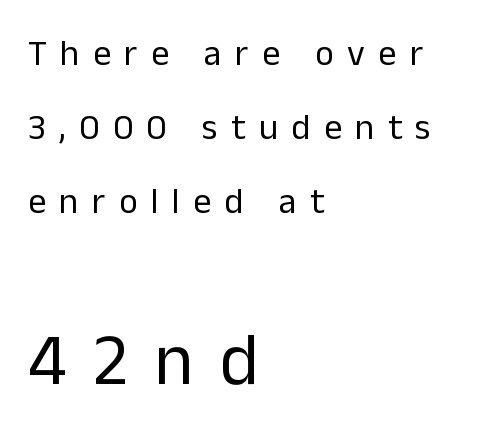
{"serif": "no", "italic": "no", "bold": "no", "weight": "regular", "width": "normal", "stroke_contrast": "low", "x_height": "medium", "monospaced": "no", "underline": "no", "align": "left", "line_spacing": "loose", "line_spacing_ratio": 2.06, "letter_spacing": "wide", "letter_spacing_em": 0.37, "larger_block": "second", "size_ratio": 2.03, "glyph_px": 73}
